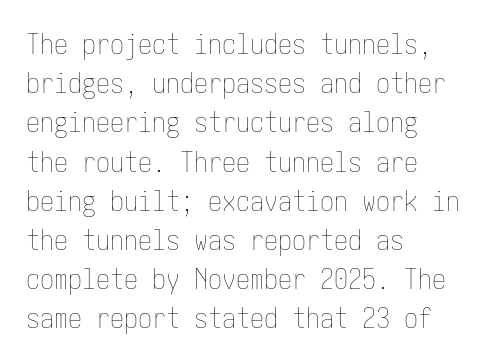
Q: Is the text bold? A: No.
Q: Is the text italic (slanted)? A: No, it is upright.
Q: Is the text underlined? A: No.
Q: How is the paragraph aligned? A: Left-aligned.
Q: Is the spacing between letters normal or unusually wide? A: Normal.
Q: Is the spacing between lines tight, normal or loose? A: Normal.
Q: Width (condensed, normal, or wide)? A: Condensed.
Q: Stroke contrast? A: Low.
Q: x-height? A: Medium.
